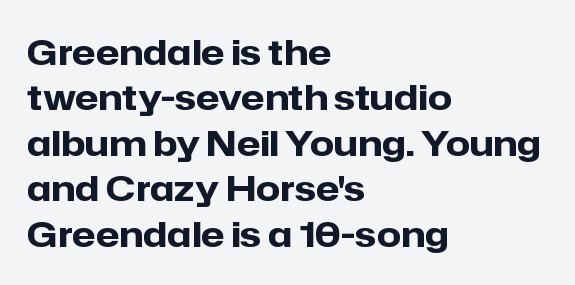
Q: Is the text bold? A: Yes.
Q: Is the text italic (slanted)? A: No, it is upright.
Q: Is the typeface a serif or a sans-serif typeface? A: Sans-serif.
Q: Is the text underlined? A: No.
Q: How is the paragraph aligned? A: Left-aligned.
Q: Is the spacing between letters normal or unusually wide? A: Normal.
Q: Is the spacing between lines tight, normal or loose? A: Normal.
Q: Width (condensed, normal, or wide)? A: Normal.
Q: Stroke contrast? A: Low.
Q: x-height? A: Medium.
Q: Monospaced? A: No.
